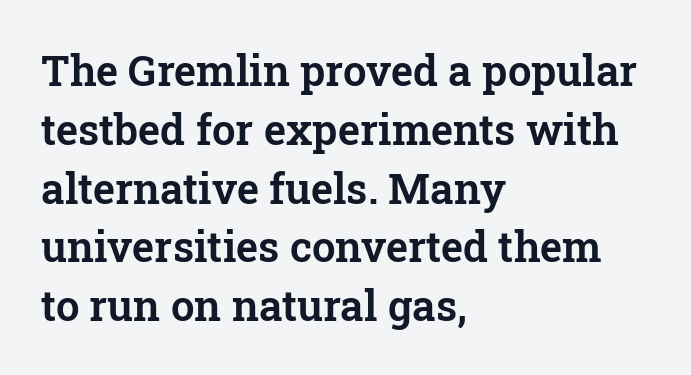
{"serif": "yes", "italic": "no", "width": "normal", "stroke_contrast": "low", "x_height": "medium", "monospaced": "no", "underline": "no", "align": "left", "line_spacing": "normal", "line_spacing_ratio": 1.4, "letter_spacing": "normal", "letter_spacing_em": 0.0, "glyph_px": 42}
